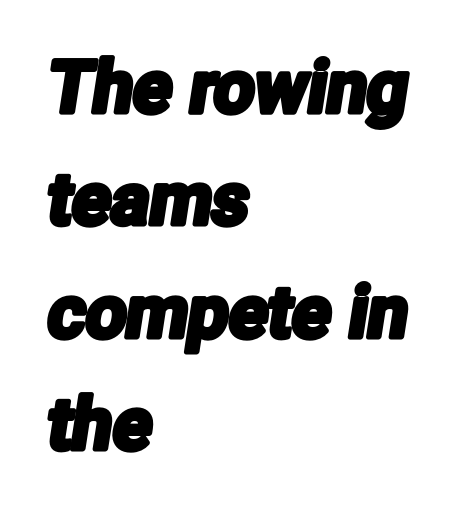
{"serif": "no", "width": "condensed", "stroke_contrast": "low", "x_height": "medium", "monospaced": "no", "underline": "no", "align": "left", "line_spacing": "normal", "line_spacing_ratio": 1.56, "letter_spacing": "normal", "letter_spacing_em": 0.0, "glyph_px": 72}
